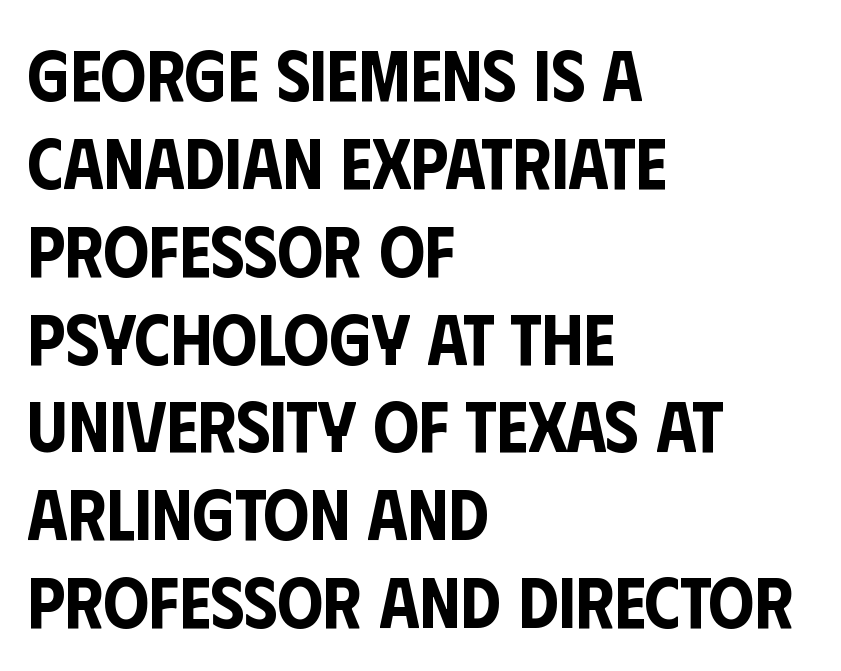
{"serif": "no", "italic": "no", "width": "condensed", "stroke_contrast": "low", "x_height": "large", "monospaced": "no", "underline": "no", "align": "left", "line_spacing_ratio": 1.22, "letter_spacing": "normal", "letter_spacing_em": 0.0, "glyph_px": 72}
